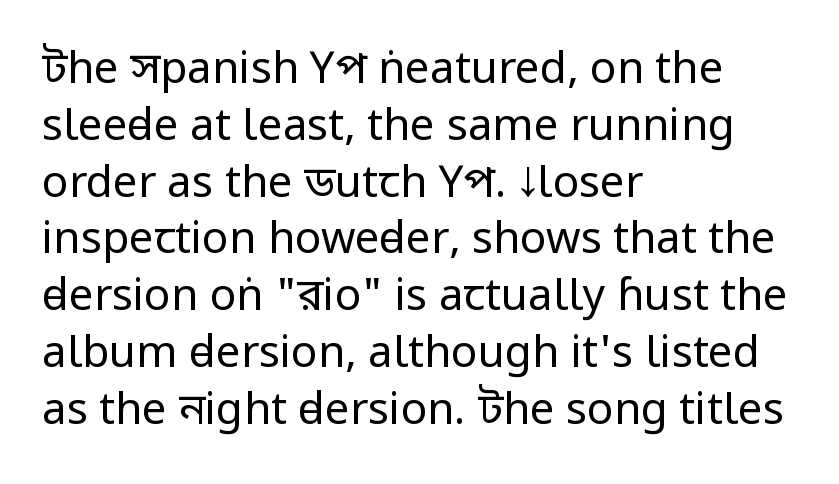
The image shows 44 px regular-weight, condensed sans-serif type, upright; set left-aligned, normal line spacing (1.29x), normal letter spacing, not underlined; low stroke contrast and a large x-height.
